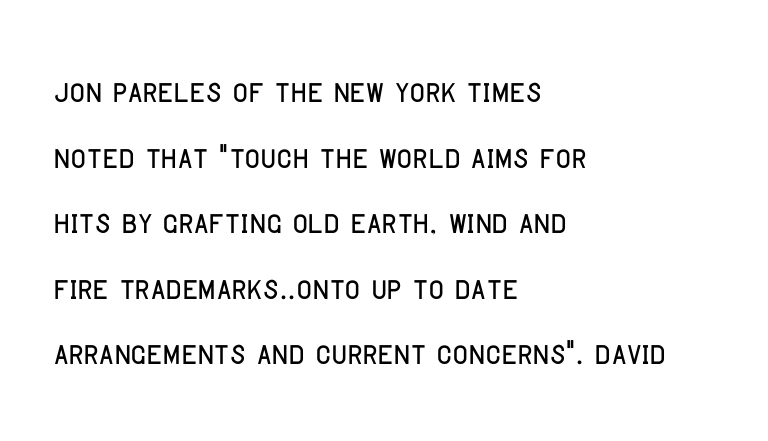
{"serif": "no", "italic": "no", "width": "condensed", "stroke_contrast": "low", "x_height": "large", "monospaced": "no", "underline": "no", "align": "left", "line_spacing": "normal", "line_spacing_ratio": 1.56, "letter_spacing": "normal", "letter_spacing_em": 0.0, "glyph_px": 42}
